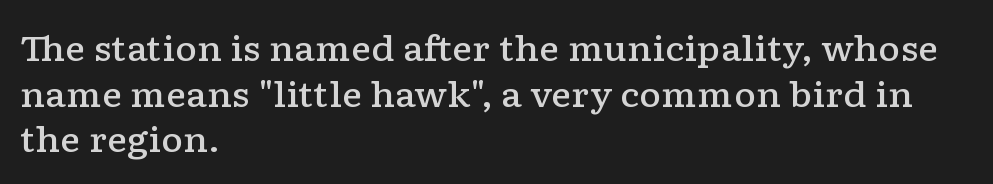
The image shows 34 px semibold, wide serif type, upright; set left-aligned, normal line spacing (1.34x), normal letter spacing, not underlined; low stroke contrast and a medium x-height.
